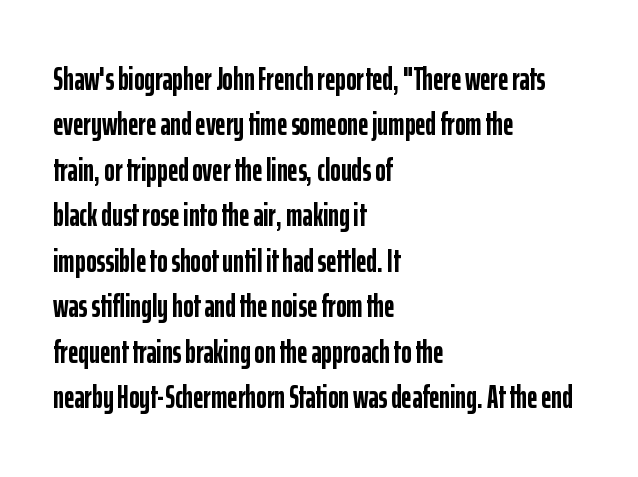
{"serif": "no", "italic": "no", "bold": "yes", "weight": "semibold", "width": "condensed", "stroke_contrast": "low", "x_height": "medium", "monospaced": "no", "underline": "no", "align": "left", "line_spacing": "normal", "line_spacing_ratio": 1.42, "letter_spacing": "normal", "letter_spacing_em": 0.0, "glyph_px": 32}
